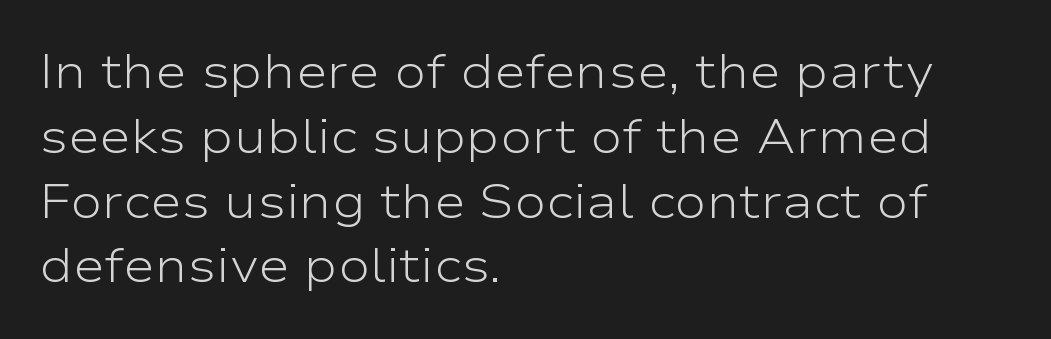
Stems here are at most as thick as an everyday book face. Line beginnings align vertically; line endings do not. This sample uses a sans-serif face. You could call the tracking neutral — neither tight nor loose.
